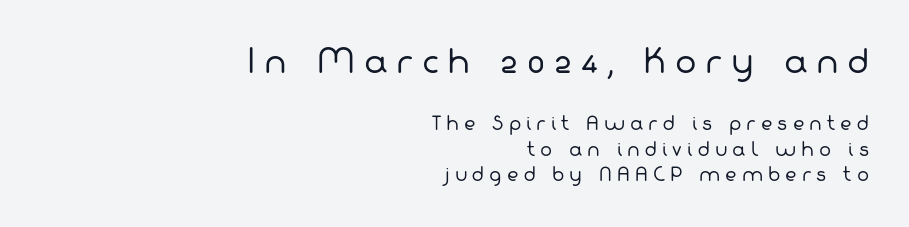
These lines are rendered in a variable-pitch font. Substantial extra tracking has been applied to these lines. Does the type have serifs? No, each stem ends abruptly. Does the leading feel generous? No, just average. Each row of text sits above clean, open space. A quiet, ordinary-to-light weight characterises the typeface.
